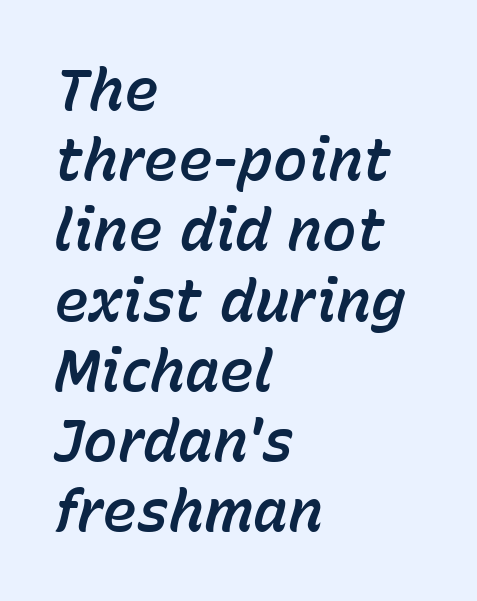
Q: Is the text italic (slanted)? A: Yes, it leans right by about 15 degrees.
Q: Is the text underlined? A: No.
Q: How is the paragraph aligned? A: Left-aligned.
Q: Is the spacing between letters normal or unusually wide? A: Normal.
Q: Width (condensed, normal, or wide)? A: Normal.
Q: Stroke contrast? A: Low.
Q: x-height? A: Medium.
Q: Monospaced? A: No.
